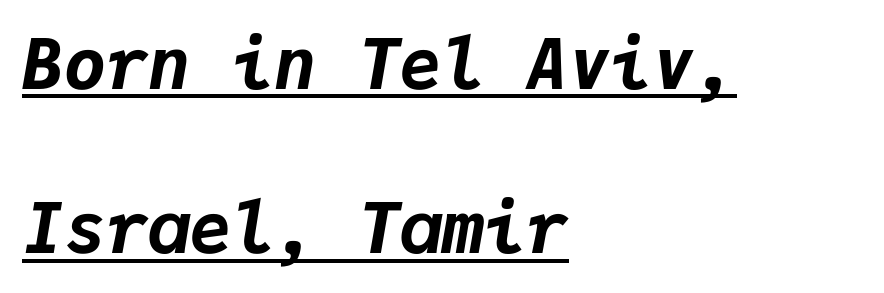
The rendering uses a large line-height, opening up the rows. Looks like someone drew a line under every word here. Strokes here are thick enough to call this a true bold. The lines in this sample share a left origin and differ only in where they stop. Each letter, wide or thin by design, is forced into the same width here. Compared with ordinary roman type, these characters are visibly tilted.
